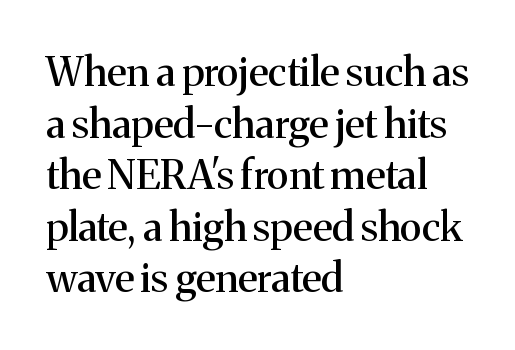
The image shows 40 px serif type, upright; set left-aligned, normal line spacing (1.29x), normal letter spacing, not underlined; medium stroke contrast and a medium x-height.
